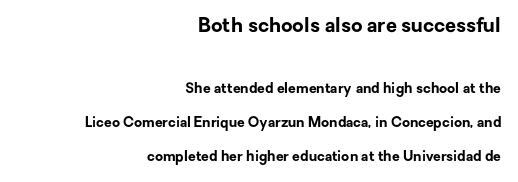
Q: Is the text bold? A: Yes.
Q: Is the text italic (slanted)? A: No, it is upright.
Q: Is the text underlined? A: No.
Q: How is the paragraph aligned? A: Right-aligned.
Q: Is the spacing between letters normal or unusually wide? A: Normal.
Q: Is the spacing between lines tight, normal or loose? A: Loose.
Q: Which block of text is set in a larger size, the first (top) or the second (bottom)? A: The first (top) one.
